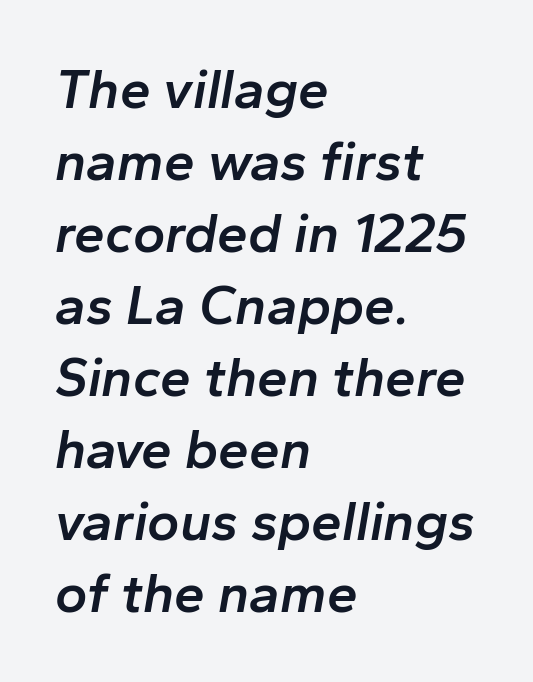
Looks like regular typesetting: each glyph gets only the width it needs. Observe the ordinary spacing: letters are neighbours, not strangers. Tall strokes in this sample are angled rather than plumb. In CSS terms this would be text-align: left. Bare-footed words on every line. Weight check: semibold — heavier than regular, not quite bold.
